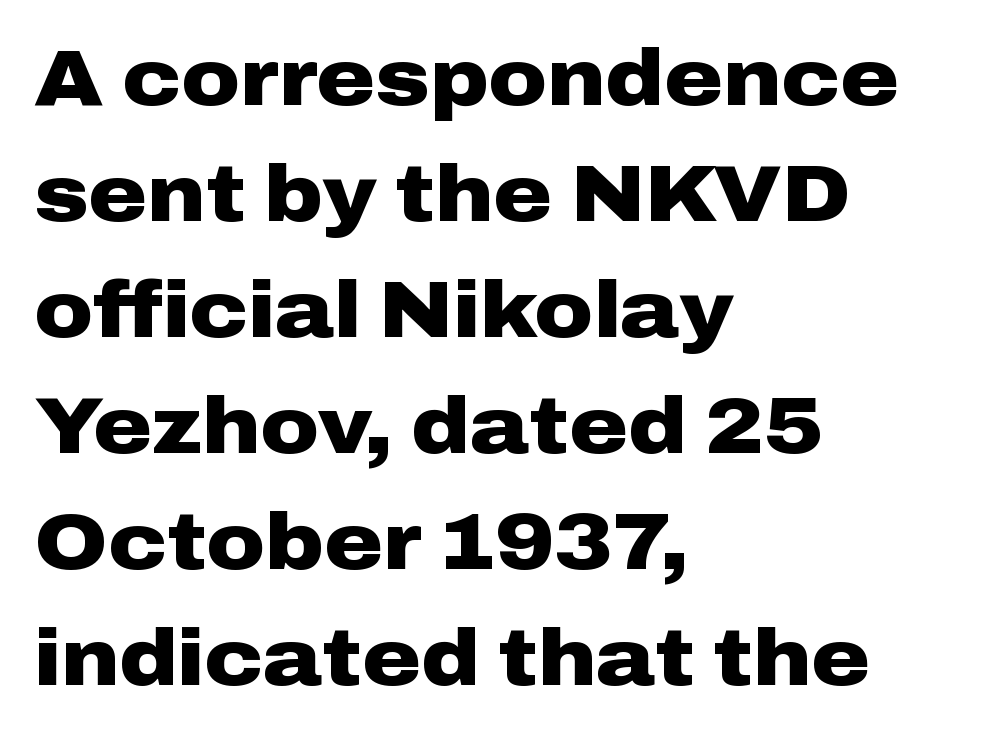
{"serif": "no", "italic": "no", "bold": "yes", "weight": "heavy", "width": "wide", "stroke_contrast": "low", "x_height": "medium", "monospaced": "no", "underline": "no", "align": "left", "line_spacing": "normal", "line_spacing_ratio": 1.45, "letter_spacing": "normal", "letter_spacing_em": 0.0, "glyph_px": 80}
